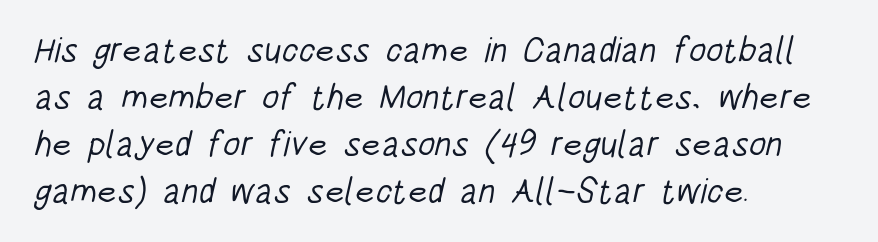
{"serif": "no", "bold": "no", "weight": "light", "width": "condensed", "stroke_contrast": "low", "x_height": "large", "monospaced": "no", "underline": "no", "align": "left", "line_spacing": "normal", "line_spacing_ratio": 1.34, "letter_spacing": "normal", "letter_spacing_em": 0.0, "glyph_px": 35}
